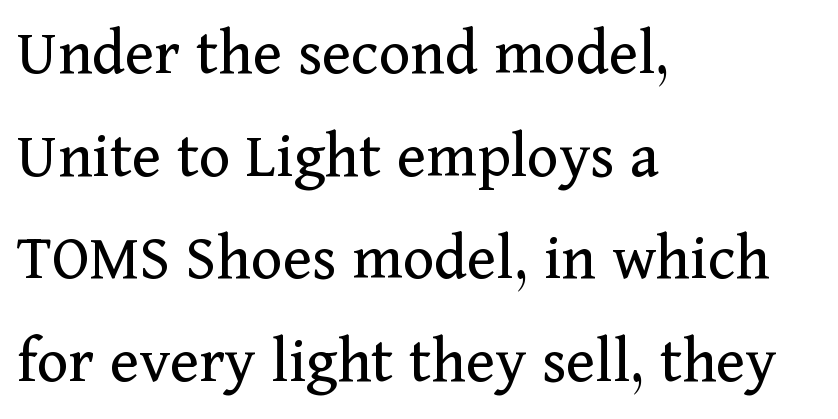
Q: Is the text bold? A: No.
Q: Is the text italic (slanted)? A: No, it is upright.
Q: Is the typeface a serif or a sans-serif typeface? A: Serif.
Q: Is the text underlined? A: No.
Q: How is the paragraph aligned? A: Left-aligned.
Q: Is the spacing between letters normal or unusually wide? A: Normal.
Q: Is the spacing between lines tight, normal or loose? A: Normal.
Q: Width (condensed, normal, or wide)? A: Normal.
Q: Stroke contrast? A: Medium.
Q: x-height? A: Medium.
Q: Monospaced? A: No.
